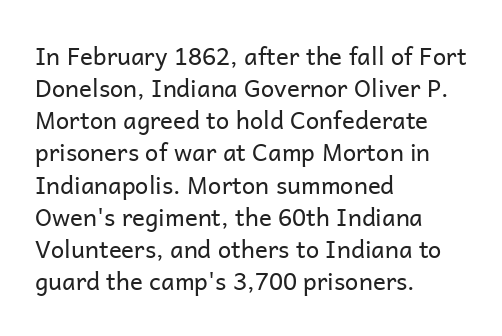
Q: Is the text bold? A: No.
Q: Is the text italic (slanted)? A: No, it is upright.
Q: Is the text underlined? A: No.
Q: How is the paragraph aligned? A: Left-aligned.
Q: Is the spacing between letters normal or unusually wide? A: Normal.
Q: Is the spacing between lines tight, normal or loose? A: Normal.
